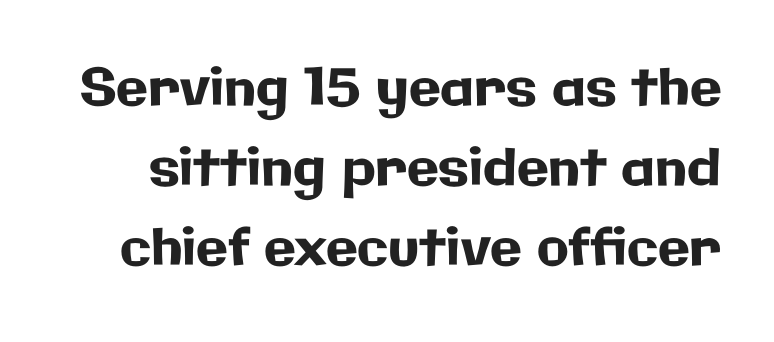
Spacing verdict: proportional, widths tailored to each character. Descenders hang freely into open space. Regarding serifs, this sample does without them. Students, note that the glyphs here touch the page at normal intervals.
